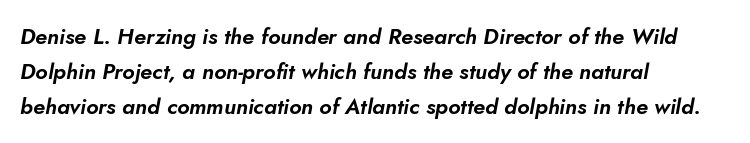
The image shows 22 px text type, italic (leaning right); set left-aligned, normal line spacing (1.59x), normal letter spacing, not underlined.
